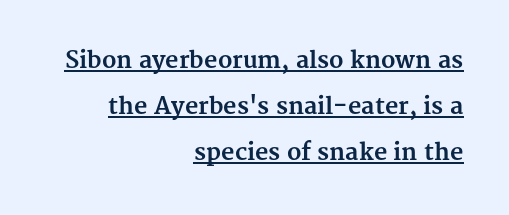
Q: Is the text bold? A: Yes.
Q: Is the text italic (slanted)? A: No, it is upright.
Q: Is the text underlined? A: Yes.
Q: How is the paragraph aligned? A: Right-aligned.
Q: Is the spacing between letters normal or unusually wide? A: Normal.
Q: Is the spacing between lines tight, normal or loose? A: Loose.
